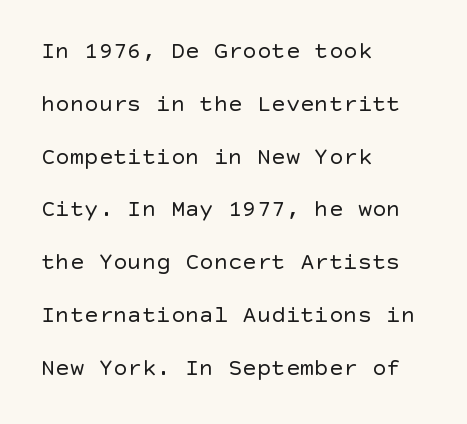
Whoever set this chose breathing room over compactness in the vertical rhythm. The passage shown is not bold in any degree. This is roman type, the default non-slanted kind. Beneath every word, the page is bare. Students, note that the glyphs here touch the page at normal intervals. Short and long lines alike share a common starting point at left.
